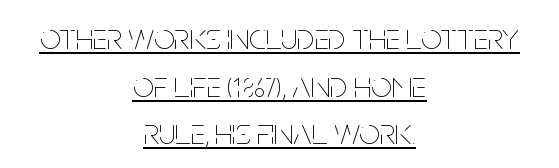
{"italic": "no", "bold": "no", "weight": "thin", "width": "condensed", "stroke_contrast": "low", "x_height": "large", "monospaced": "no", "underline": "yes", "align": "center", "line_spacing": "normal", "line_spacing_ratio": 1.29, "letter_spacing": "normal", "letter_spacing_em": 0.0, "glyph_px": 37}
